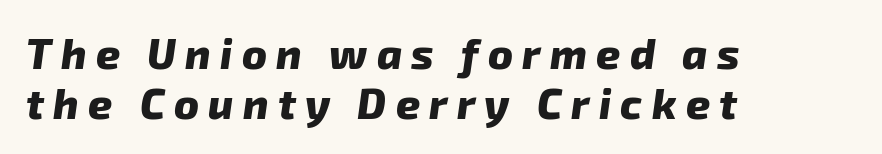
{"serif": "no", "bold": "yes", "weight": "heavy", "width": "normal", "stroke_contrast": "low", "x_height": "medium", "monospaced": "no", "underline": "no", "align": "left", "line_spacing_ratio": 1.2, "letter_spacing": "wide", "letter_spacing_em": 0.22, "glyph_px": 42}
